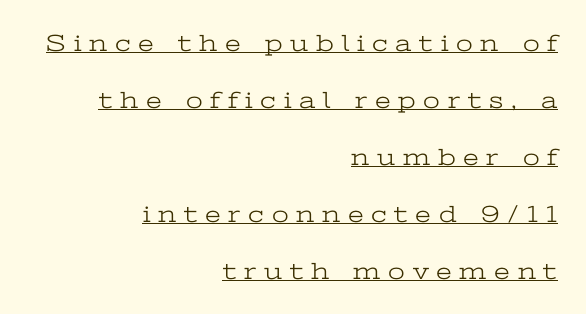
{"italic": "no", "bold": "no", "underline": "yes", "align": "right", "line_spacing": "loose", "line_spacing_ratio": 2.37, "letter_spacing": "wide", "letter_spacing_em": 0.32, "glyph_px": 24}
